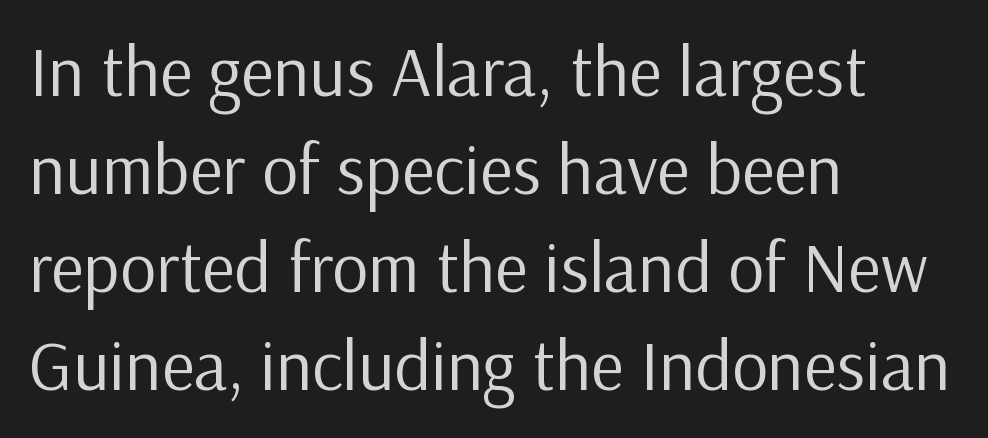
The image shows 71 px regular-weight sans-serif type, upright; set left-aligned, normal line spacing (1.38x), normal letter spacing, not underlined; low stroke contrast and a medium x-height.
